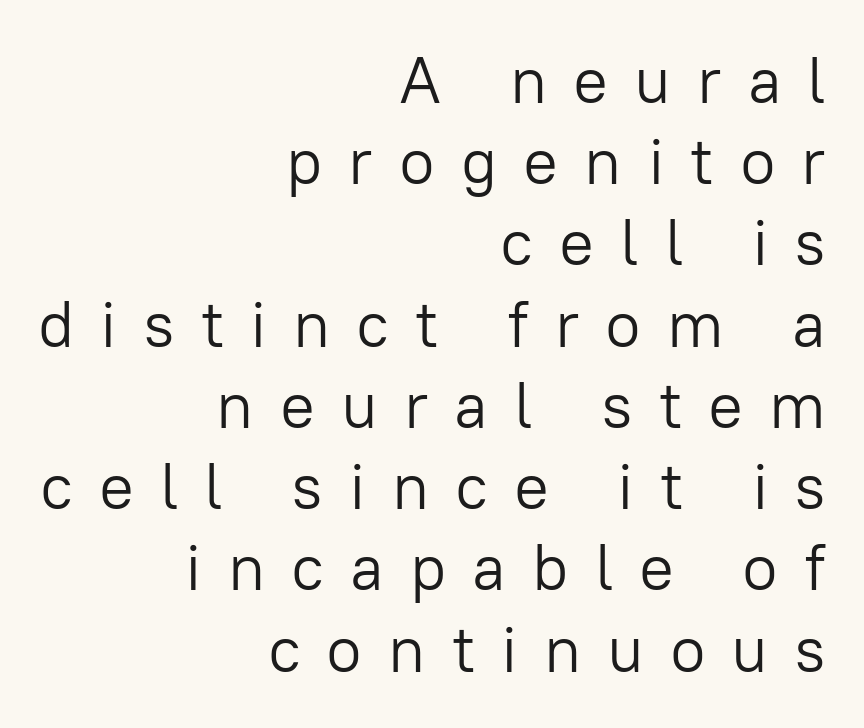
The image shows 65 px light sans-serif type, upright; set right-aligned, normal line spacing (1.25x), unusually wide letter spacing (+0.4 em), not underlined; low stroke contrast and a medium x-height.
